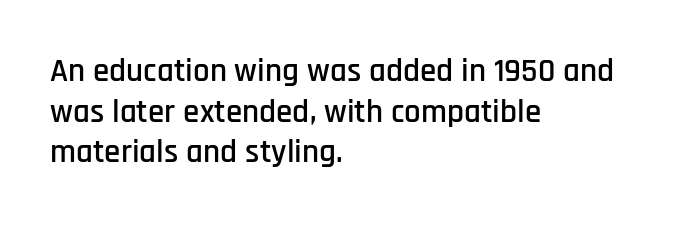
The image shows 33 px condensed sans-serif type, upright; set left-aligned, line spacing 1.23x, normal letter spacing, not underlined; low stroke contrast and a large x-height.
